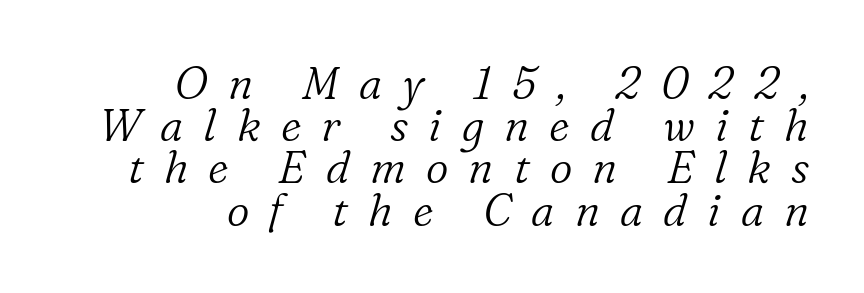
Q: Is the text bold? A: No.
Q: Is the text italic (slanted)? A: Yes, it leans right by about 16 degrees.
Q: Is the typeface a serif or a sans-serif typeface? A: Serif.
Q: Is the text underlined? A: No.
Q: How is the paragraph aligned? A: Right-aligned.
Q: Is the spacing between letters normal or unusually wide? A: Unusually wide.
Q: Is the spacing between lines tight, normal or loose? A: Tight.
Q: Width (condensed, normal, or wide)? A: Normal.
Q: Stroke contrast? A: Low.
Q: x-height? A: Medium.
Q: Monospaced? A: No.
